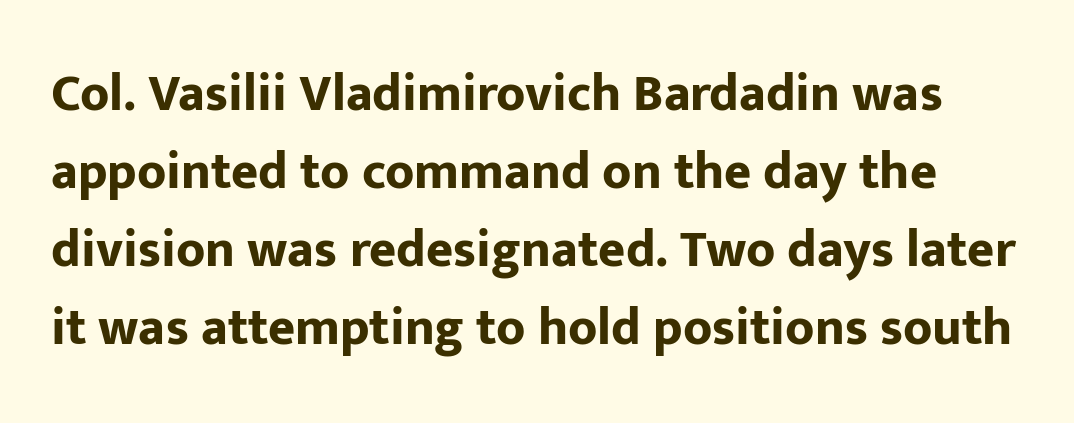
The glyphs in this specimen are sans serif. Compared with an ordinary text face, these strokes are far heavier — a full bold. Beneath every word, the page is bare. Looks like regular typesetting: each glyph gets only the width it needs. How would I describe the line gaps? Plain and ordinary. Here the glyphs are tracked normally, forming tight word shapes.
